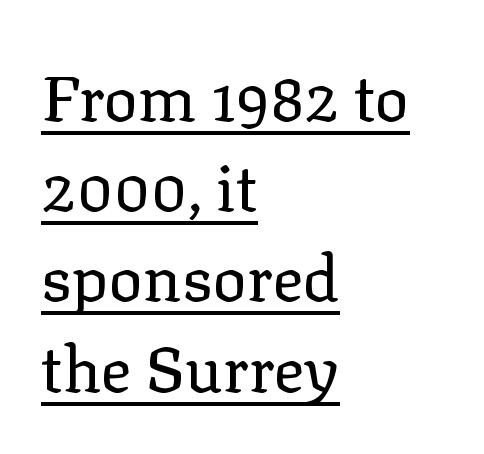
Q: Is the text bold? A: No.
Q: Is the text italic (slanted)? A: No, it is upright.
Q: Is the typeface a serif or a sans-serif typeface? A: Serif.
Q: Is the text underlined? A: Yes.
Q: How is the paragraph aligned? A: Left-aligned.
Q: Is the spacing between letters normal or unusually wide? A: Normal.
Q: Is the spacing between lines tight, normal or loose? A: Normal.
Q: Width (condensed, normal, or wide)? A: Normal.
Q: Stroke contrast? A: Low.
Q: x-height? A: Medium.
Q: Monospaced? A: No.
